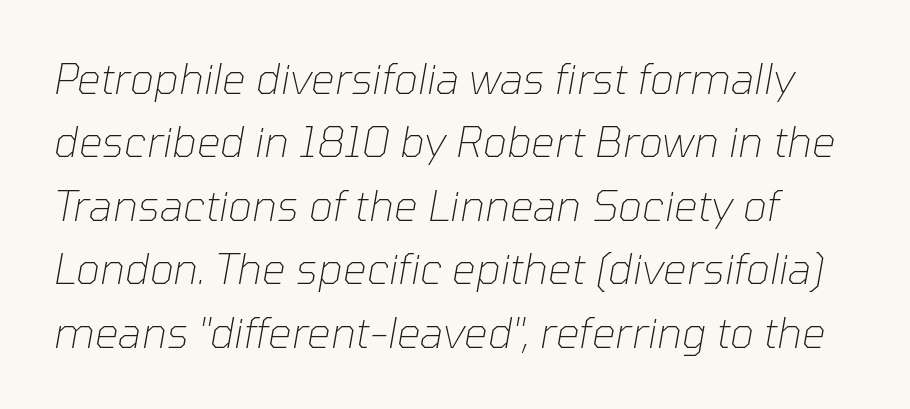
The image shows 42 px thin type, italic (leaning right); set left-aligned, normal line spacing (1.51x), normal letter spacing, not underlined; low stroke contrast and a medium x-height.
